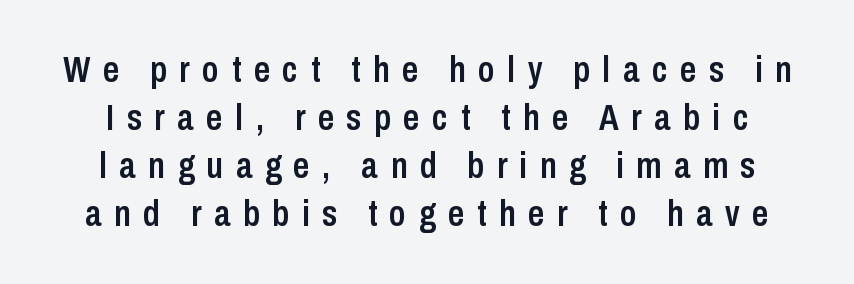
{"serif": "no", "italic": "no", "bold": "semi", "weight": "semibold", "width": "condensed", "stroke_contrast": "low", "x_height": "medium", "monospaced": "no", "underline": "no", "line_spacing": "normal", "line_spacing_ratio": 1.33, "letter_spacing": "wide", "letter_spacing_em": 0.35, "glyph_px": 36}
